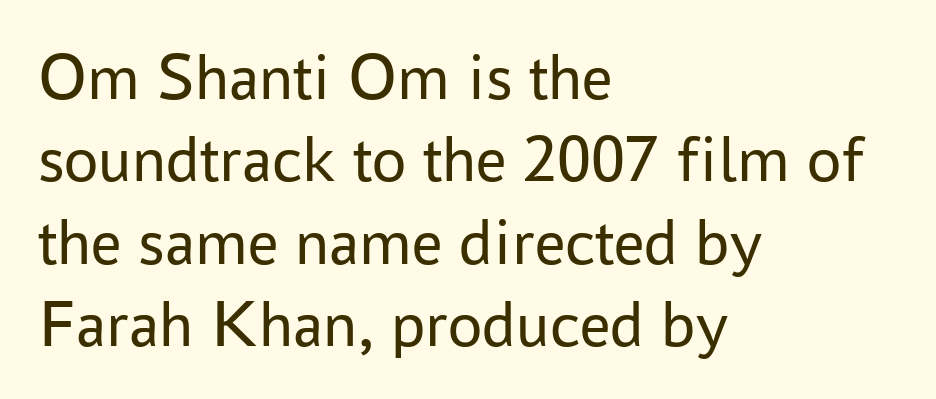
{"serif": "no", "italic": "no", "bold": "no", "weight": "regular", "width": "normal", "stroke_contrast": "low", "x_height": "medium", "monospaced": "no", "underline": "no", "align": "left", "line_spacing_ratio": 1.21, "letter_spacing": "normal", "letter_spacing_em": 0.0, "glyph_px": 68}
